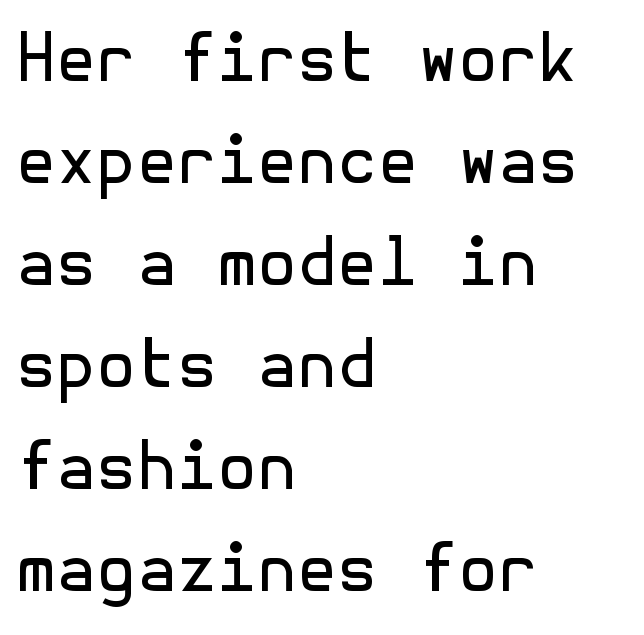
The image shows 65 px regular-weight sans-serif type, upright; set left-aligned, normal line spacing (1.57x), normal letter spacing, not underlined; a medium x-height.
